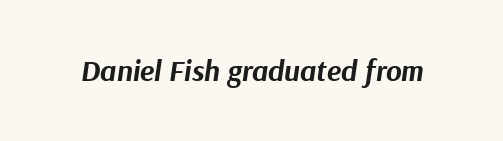
{"italic": "yes", "lean": "right", "slant_degrees": 9, "bold": "yes", "weight": "bold", "width": "normal", "stroke_contrast": "medium", "x_height": "medium", "monospaced": "no", "underline": "no", "letter_spacing": "normal", "letter_spacing_em": 0.0, "glyph_px": 30}
